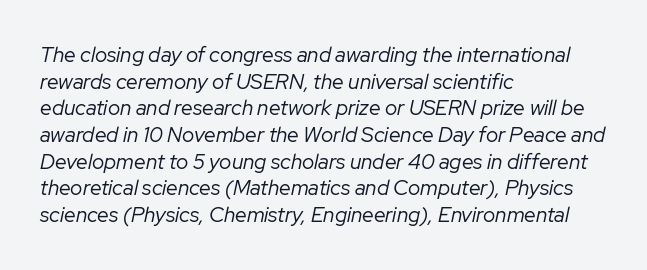
{"italic": "yes", "lean": "right", "slant_degrees": 12, "bold": "no", "underline": "no", "align": "left", "line_spacing": "normal", "line_spacing_ratio": 1.27, "letter_spacing": "normal", "letter_spacing_em": 0.0, "glyph_px": 21}
